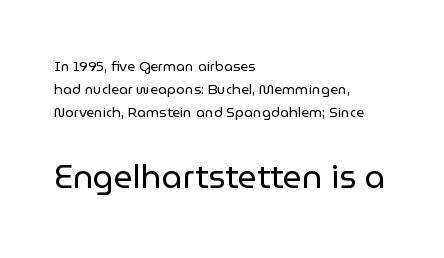
The image shows 33 px regular-weight sans-serif type, upright; set left-aligned, normal line spacing (1.66x), normal letter spacing, not underlined; the second (bottom) block is 2.36x larger; low stroke contrast and a medium x-height.
